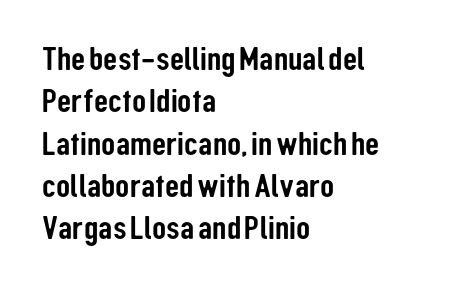
If you drew a ruler down the left edge, every line would touch it. The specimen omits any rule beneath the text block's lines. The face used here is a sans, in the tradition of grotesques and geometrics. The letters stand straight up with perfectly vertical stems. Nobody touched the tracking dial on this one. Proportional: the letters do not fall into vertical columns.
